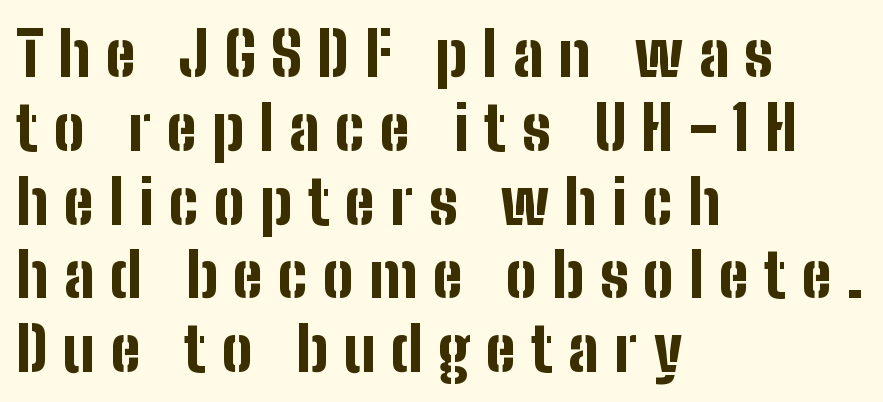
{"serif": "no", "italic": "no", "bold": "yes", "weight": "bold", "width": "condensed", "stroke_contrast": "low", "x_height": "medium", "monospaced": "no", "underline": "no", "align": "left", "line_spacing_ratio": 1.21, "letter_spacing": "wide", "letter_spacing_em": 0.25, "glyph_px": 61}
